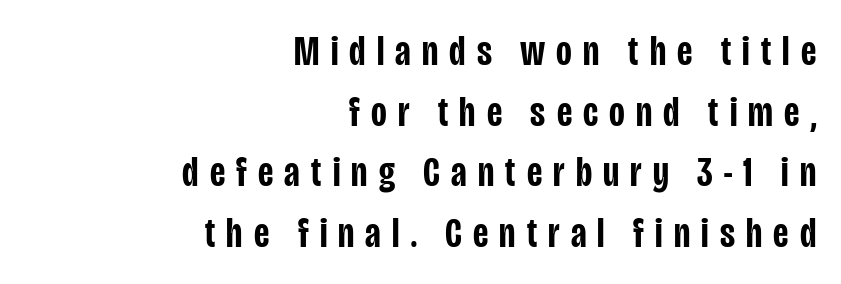
The image shows 43 px semibold, condensed sans-serif type, upright; set right-aligned, normal line spacing (1.41x), unusually wide letter spacing (+0.26 em), not underlined; low stroke contrast and a large x-height.
